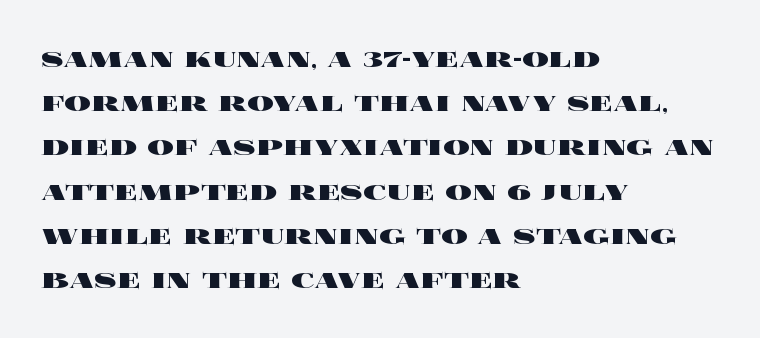
{"italic": "no", "bold": "yes", "weight": "heavy", "width": "wide", "x_height": "large", "monospaced": "no", "underline": "no", "align": "left", "line_spacing": "normal", "line_spacing_ratio": 1.34, "letter_spacing": "normal", "letter_spacing_em": 0.0, "glyph_px": 33}
